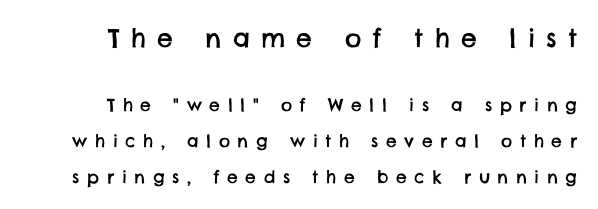
A student would call this right alignment; a typographer would say flush right, rag left. Caption: expanded tracking, letters set apart. These two chunks differ in scale, with the top chunk taking the larger measure. Reading down the column, the eye jumps a long way to each next line.
